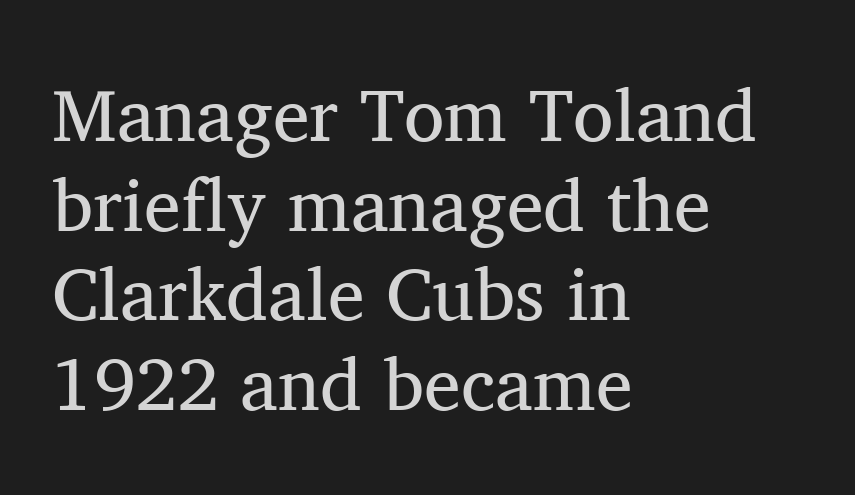
{"serif": "yes", "italic": "no", "bold": "no", "weight": "regular", "width": "normal", "stroke_contrast": "medium", "x_height": "medium", "monospaced": "no", "underline": "no", "align": "left", "line_spacing_ratio": 1.21, "letter_spacing": "normal", "letter_spacing_em": 0.0, "glyph_px": 74}
